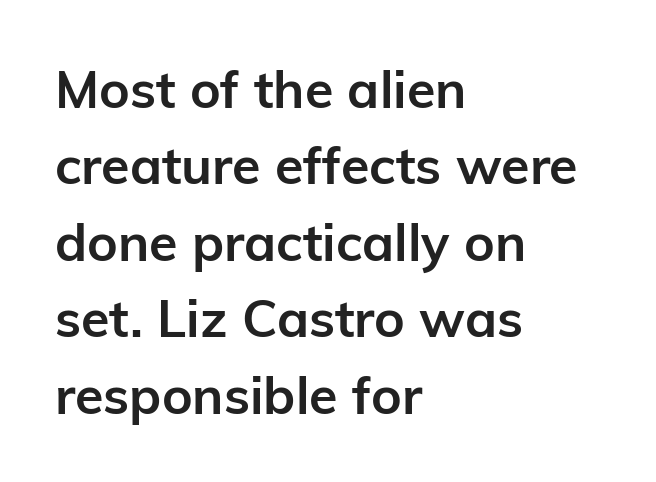
{"serif": "no", "italic": "no", "bold": "yes", "weight": "semibold", "width": "normal", "stroke_contrast": "low", "x_height": "medium", "monospaced": "no", "underline": "no", "align": "left", "line_spacing": "normal", "line_spacing_ratio": 1.47, "letter_spacing": "normal", "letter_spacing_em": 0.0, "glyph_px": 52}
